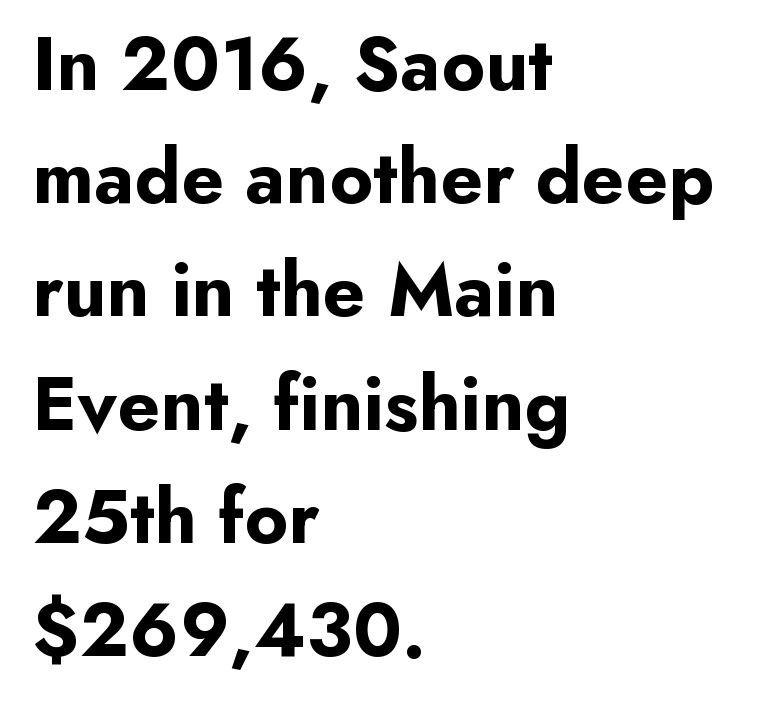
Horizontal alignment here is leftward, the default for most running prose. Descenders are the only things crossing below the line. Tracking here is standard; glyphs follow each other at the usual distance. Typesetter's note: full bold, strokes at maximum text heaviness. Whoever set this chose a conventional vertical rhythm. The type family on display is of the sans-serif kind.
